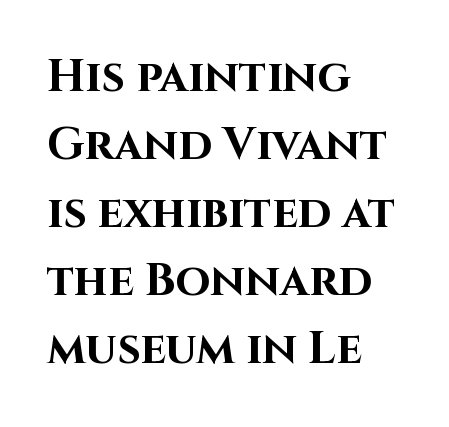
Q: Is the text bold? A: Yes.
Q: Is the text italic (slanted)? A: No, it is upright.
Q: Is the typeface a serif or a sans-serif typeface? A: Sans-serif.
Q: Is the text underlined? A: No.
Q: How is the paragraph aligned? A: Left-aligned.
Q: Is the spacing between letters normal or unusually wide? A: Normal.
Q: Is the spacing between lines tight, normal or loose? A: Normal.
Q: Width (condensed, normal, or wide)? A: Normal.
Q: Stroke contrast? A: High.
Q: x-height? A: Large.
Q: Monospaced? A: No.
